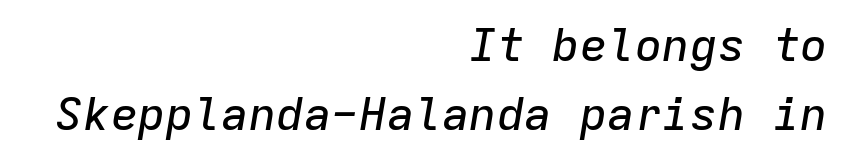
The image shows 46 px text type, italic (leaning right), monospaced; set right-aligned, normal line spacing (1.5x), normal letter spacing, not underlined; low stroke contrast and a medium x-height.
